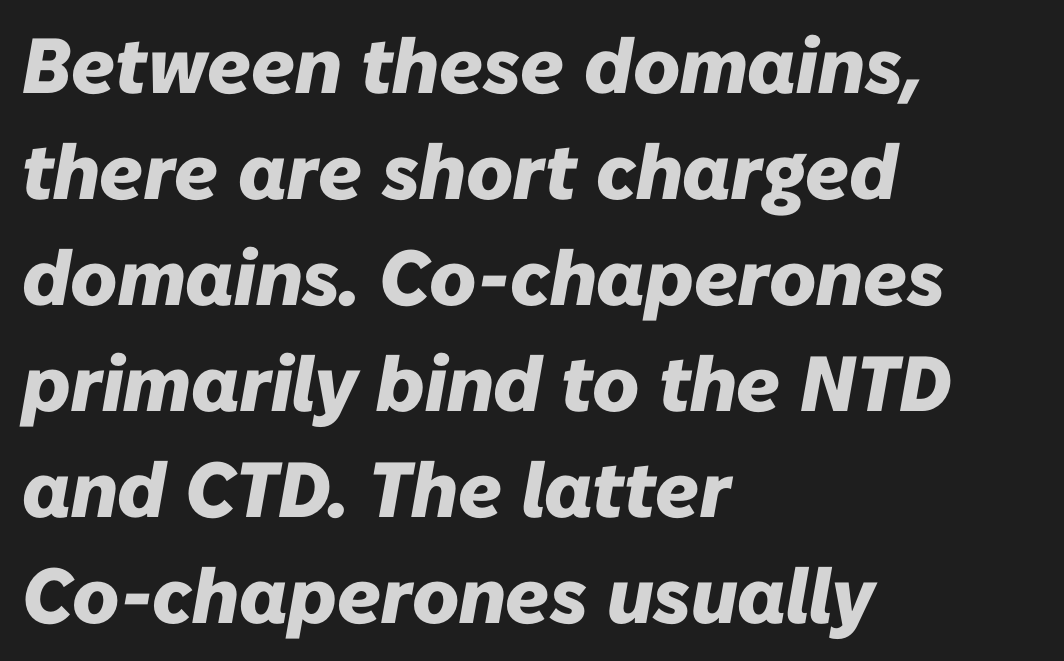
Q: Is the text bold? A: Yes.
Q: Is the text italic (slanted)? A: Yes, it leans right by about 10 degrees.
Q: Is the text underlined? A: No.
Q: How is the paragraph aligned? A: Left-aligned.
Q: Is the spacing between letters normal or unusually wide? A: Normal.
Q: Is the spacing between lines tight, normal or loose? A: Normal.
Q: Width (condensed, normal, or wide)? A: Normal.
Q: Stroke contrast? A: Low.
Q: x-height? A: Medium.
Q: Monospaced? A: No.
